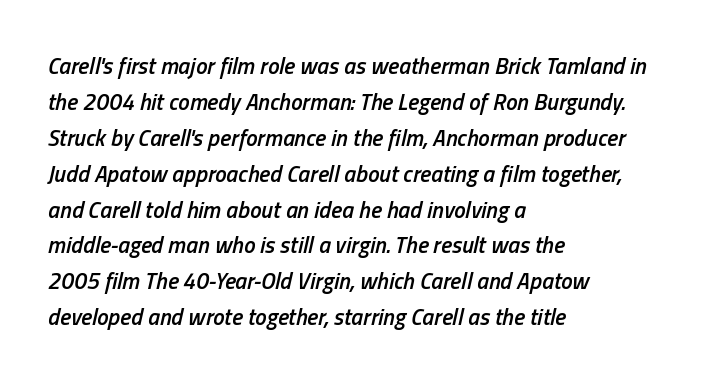
{"italic": "yes", "lean": "right", "slant_degrees": 13, "bold": "semi", "underline": "no", "align": "left", "line_spacing": "normal", "line_spacing_ratio": 1.56, "letter_spacing": "normal", "letter_spacing_em": 0.0, "glyph_px": 23}
